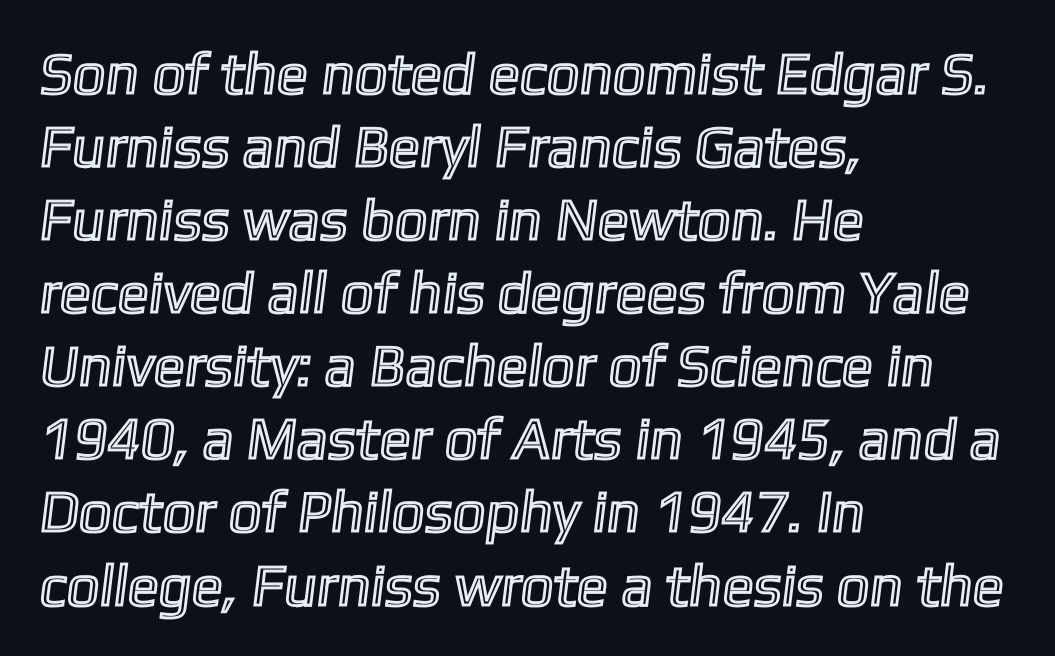
Q: Is the text underlined? A: No.
Q: How is the paragraph aligned? A: Left-aligned.
Q: Is the spacing between letters normal or unusually wide? A: Normal.
Q: Is the spacing between lines tight, normal or loose? A: Normal.
Q: Width (condensed, normal, or wide)? A: Normal.
Q: x-height? A: Medium.
Q: Monospaced? A: No.
